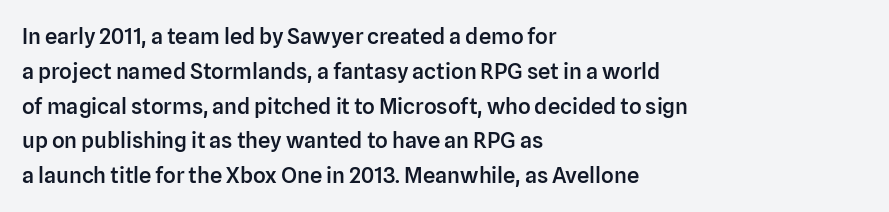
{"italic": "no", "bold": "semi", "underline": "no", "align": "left", "line_spacing": "normal", "line_spacing_ratio": 1.58, "letter_spacing": "normal", "letter_spacing_em": 0.0, "glyph_px": 22}
